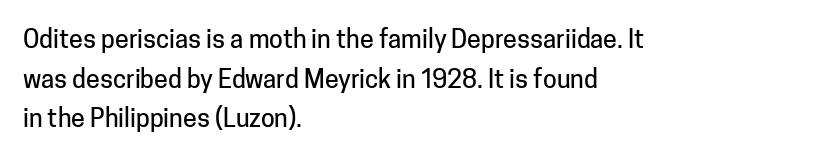
{"italic": "no", "underline": "no", "align": "left", "line_spacing": "normal", "line_spacing_ratio": 1.59, "letter_spacing": "normal", "letter_spacing_em": 0.0, "glyph_px": 25}
